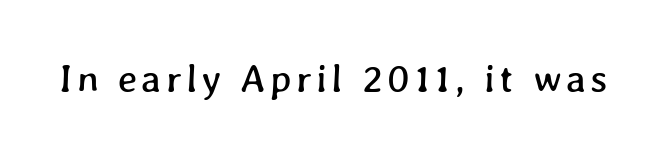
{"width": "normal", "stroke_contrast": "low", "x_height": "medium", "monospaced": "no", "underline": "no", "glyph_px": 39}
